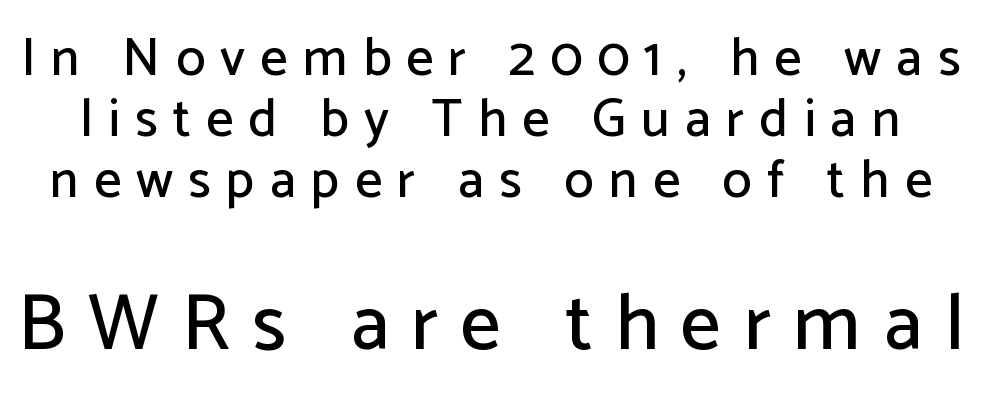
The image shows 79 px sans-serif type, upright; set tight line spacing (1.15x), unusually wide letter spacing (+0.29 em), not underlined; the second (bottom) block is 1.49x larger; low stroke contrast and a medium x-height.
